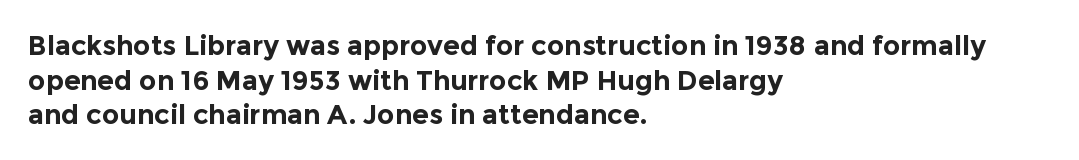
Compared with typical body copy, the letter spacing here is the same. The setting favours the left margin, as ordinary paragraphs usually do. Heft: maximum for text — a bold. Beneath every word, the page is bare. Successive baselines arrive at the customary interval. These lines were composed using upright roman letters.
